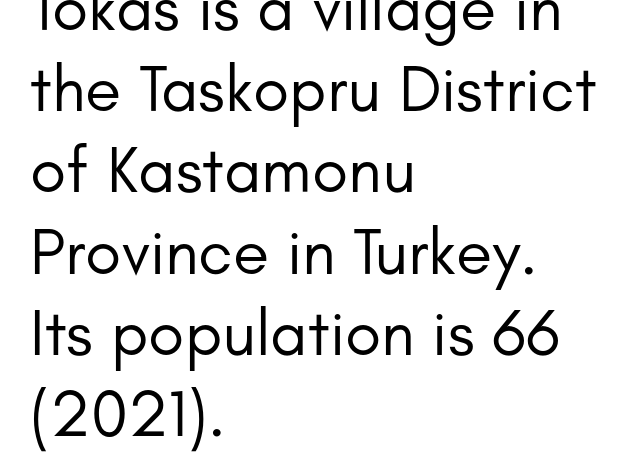
The image shows 66 px regular-weight sans-serif type, upright; set left-aligned, line spacing 1.23x, normal letter spacing, not underlined; low stroke contrast and a small x-height.
